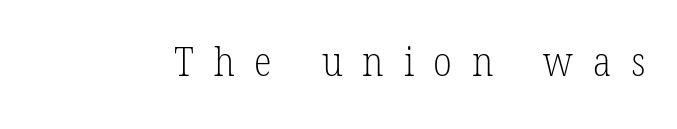
Decoration check: the copy has no underline. The cut favours lightness, reaching ordinary text weight at its darkest. Proportional: the letters do not fall into vertical columns. Compared with typical body copy, the letter spacing here is much looser. Serifs: yes, visible at the terminals of the letterforms.
